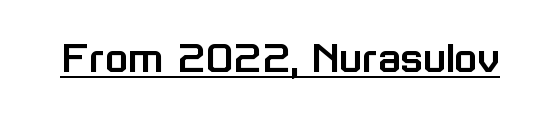
Notice how the stems are strictly vertical — no italics here. Examine the stroke ends and you'll find no serifs. You can see a thin bar hugging the bottom of the glyphs. The tracking reads as untouched default to a designer's eye. Note the varied advance widths — an 'i' is clearly narrower than an 'm'.
